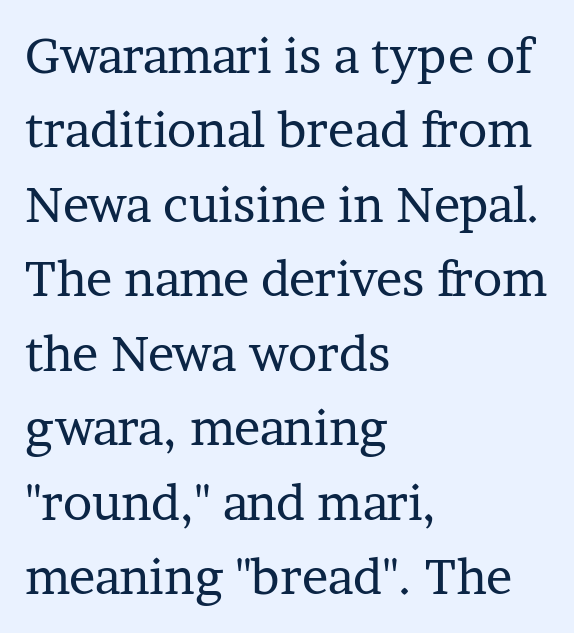
The image shows 49 px regular-weight serif type, upright; set left-aligned, normal line spacing (1.52x), normal letter spacing, not underlined; low stroke contrast and a medium x-height.
